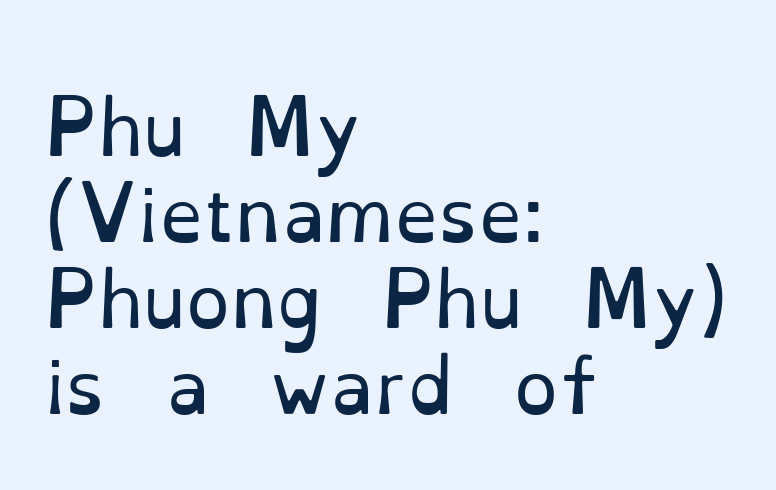
The image shows 71 px regular-weight serif type, upright; set left-aligned, line spacing 1.21x, normal letter spacing, not underlined; low stroke contrast and a small x-height.
